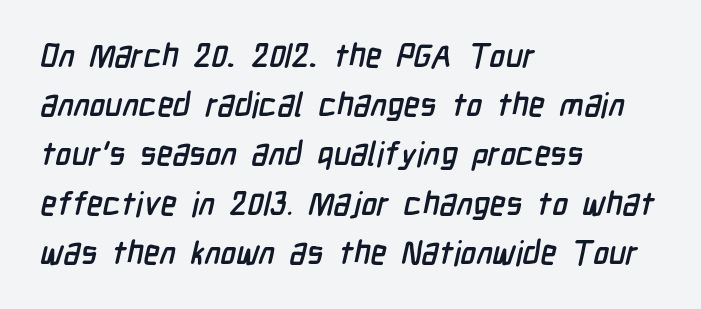
Q: Is the typeface a serif or a sans-serif typeface? A: Sans-serif.
Q: Is the text underlined? A: No.
Q: How is the paragraph aligned? A: Left-aligned.
Q: Is the spacing between letters normal or unusually wide? A: Normal.
Q: Is the spacing between lines tight, normal or loose? A: Normal.
Q: Width (condensed, normal, or wide)? A: Condensed.
Q: Stroke contrast? A: Low.
Q: x-height? A: Medium.
Q: Monospaced? A: No.
